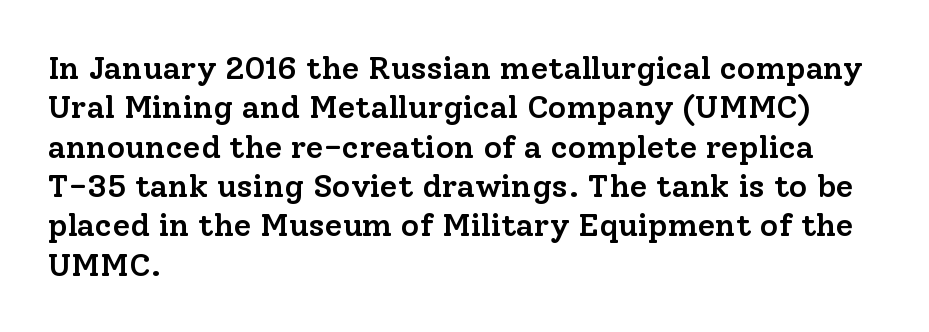
{"serif": "yes", "italic": "no", "bold": "semi", "weight": "semibold", "width": "normal", "stroke_contrast": "low", "x_height": "medium", "monospaced": "no", "underline": "no", "align": "left", "line_spacing_ratio": 1.23, "letter_spacing": "normal", "letter_spacing_em": 0.0, "glyph_px": 32}
